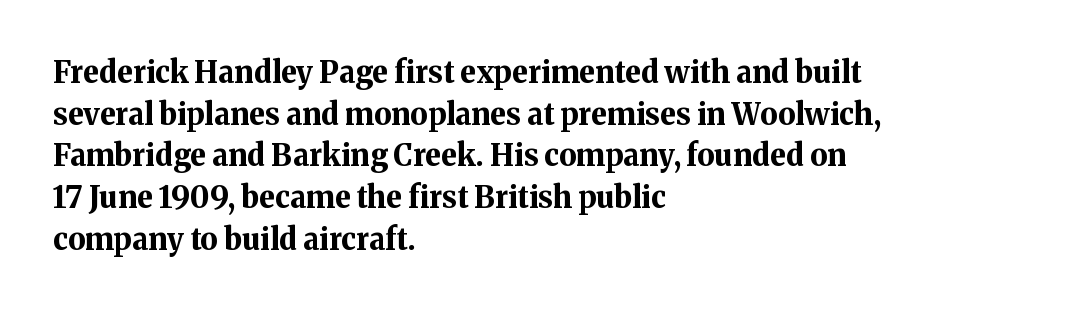
Q: Is the text bold? A: Yes.
Q: Is the text italic (slanted)? A: No, it is upright.
Q: Is the typeface a serif or a sans-serif typeface? A: Serif.
Q: Is the text underlined? A: No.
Q: How is the paragraph aligned? A: Left-aligned.
Q: Is the spacing between letters normal or unusually wide? A: Normal.
Q: Is the spacing between lines tight, normal or loose? A: Normal.
Q: Width (condensed, normal, or wide)? A: Normal.
Q: Stroke contrast? A: Medium.
Q: x-height? A: Medium.
Q: Monospaced? A: No.
